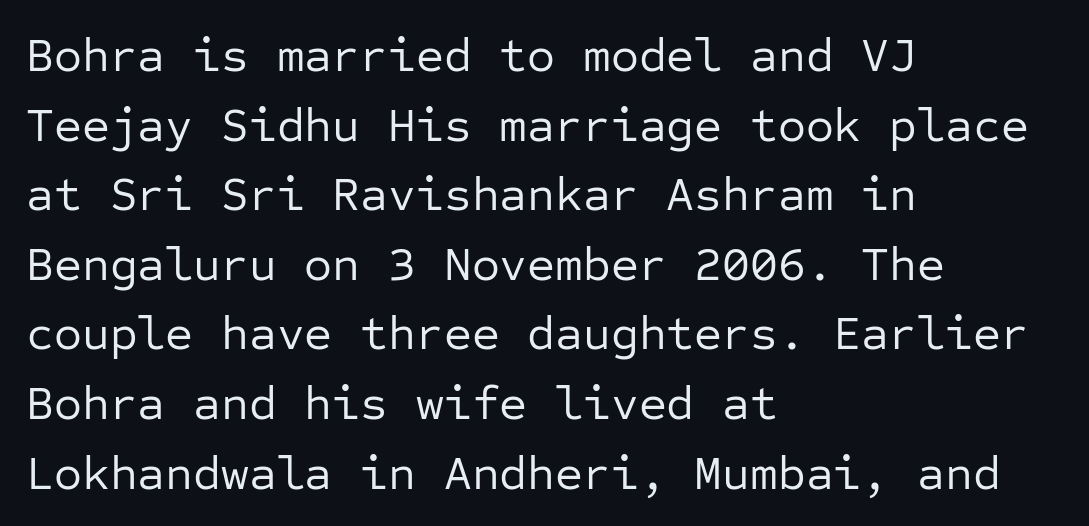
{"serif": "no", "italic": "no", "bold": "no", "weight": "regular", "width": "normal", "stroke_contrast": "low", "x_height": "medium", "monospaced": "yes", "underline": "no", "align": "left", "line_spacing": "normal", "line_spacing_ratio": 1.45, "letter_spacing": "normal", "letter_spacing_em": 0.0, "glyph_px": 48}
